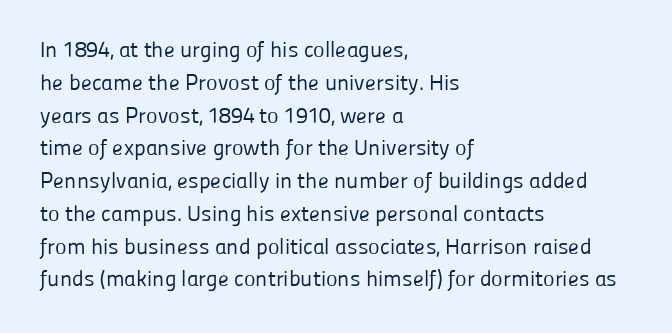
The image shows 22 px text type, upright; set left-aligned, normal line spacing (1.49x), normal letter spacing, not underlined.
